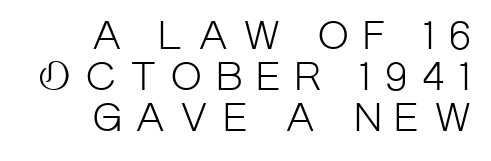
Q: Is the text bold? A: No.
Q: Is the text italic (slanted)? A: No, it is upright.
Q: Is the typeface a serif or a sans-serif typeface? A: Sans-serif.
Q: Is the text underlined? A: No.
Q: How is the paragraph aligned? A: Right-aligned.
Q: Is the spacing between letters normal or unusually wide? A: Unusually wide.
Q: Is the spacing between lines tight, normal or loose? A: Tight.
Q: Width (condensed, normal, or wide)? A: Condensed.
Q: Stroke contrast? A: Low.
Q: x-height? A: Large.
Q: Monospaced? A: No.
